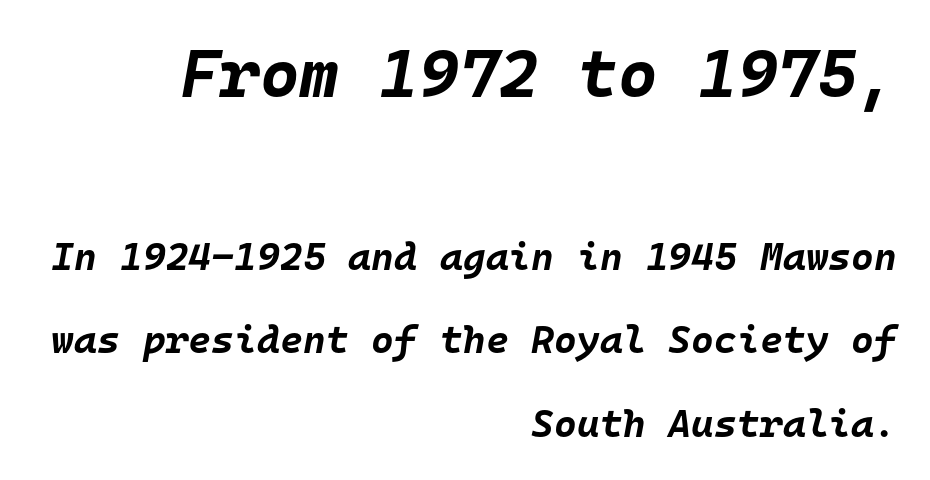
Q: Is the text bold? A: Yes.
Q: Is the text italic (slanted)? A: Yes, it leans right by about 10 degrees.
Q: Is the text underlined? A: No.
Q: How is the paragraph aligned? A: Right-aligned.
Q: Is the spacing between letters normal or unusually wide? A: Normal.
Q: Is the spacing between lines tight, normal or loose? A: Loose.
Q: Which block of text is set in a larger size, the first (top) or the second (bottom)? A: The first (top) one.
Q: Width (condensed, normal, or wide)? A: Normal.
Q: Stroke contrast? A: Low.
Q: x-height? A: Large.
Q: Monospaced? A: Yes.
